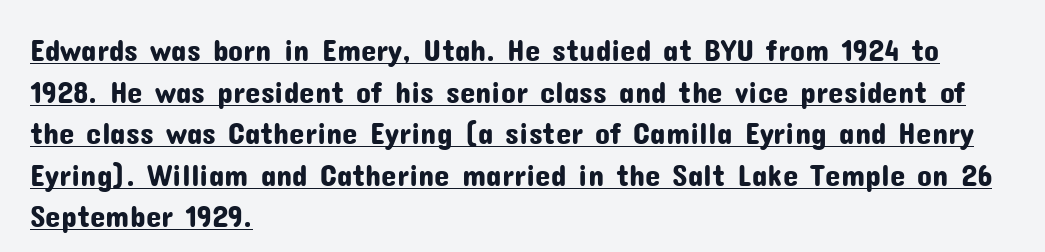
{"serif": "no", "italic": "no", "width": "normal", "stroke_contrast": "low", "x_height": "medium", "monospaced": "no", "underline": "yes", "align": "left", "line_spacing": "normal", "line_spacing_ratio": 1.34, "letter_spacing": "normal", "letter_spacing_em": 0.0, "glyph_px": 31}
